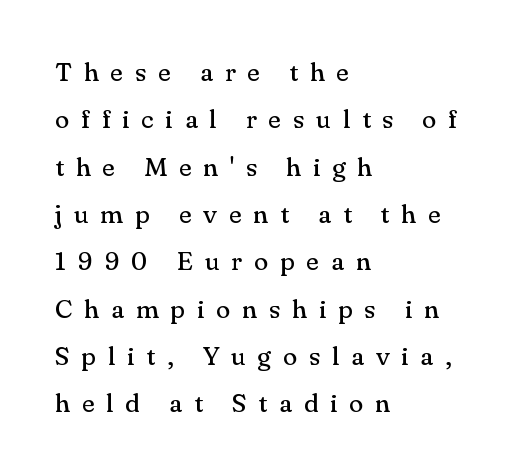
Q: Is the text bold? A: No.
Q: Is the text italic (slanted)? A: No, it is upright.
Q: Is the text underlined? A: No.
Q: How is the paragraph aligned? A: Left-aligned.
Q: Is the spacing between letters normal or unusually wide? A: Unusually wide.
